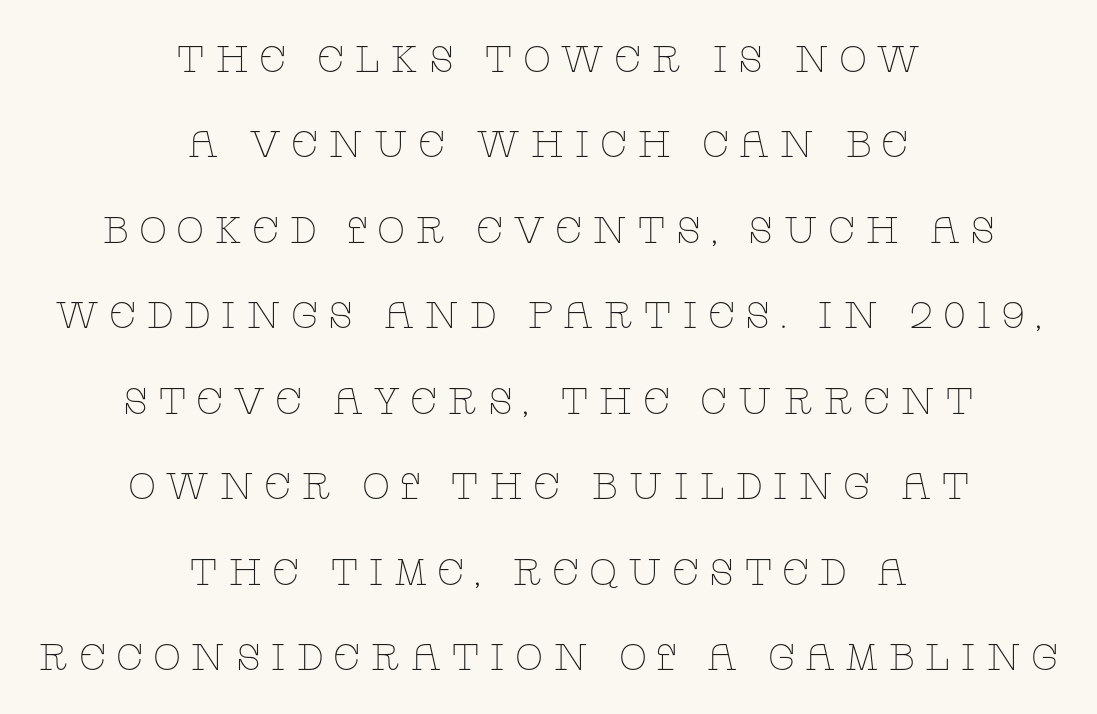
One glance says open: line gaps are wider than usual. These lines are composed in type with serifs. In terms of letterspacing, this is a distinctly airy, spread setting. Each line is balanced around a shared central axis. This is not heavy type; no bold has been used. Beneath every word, the page is bare.
